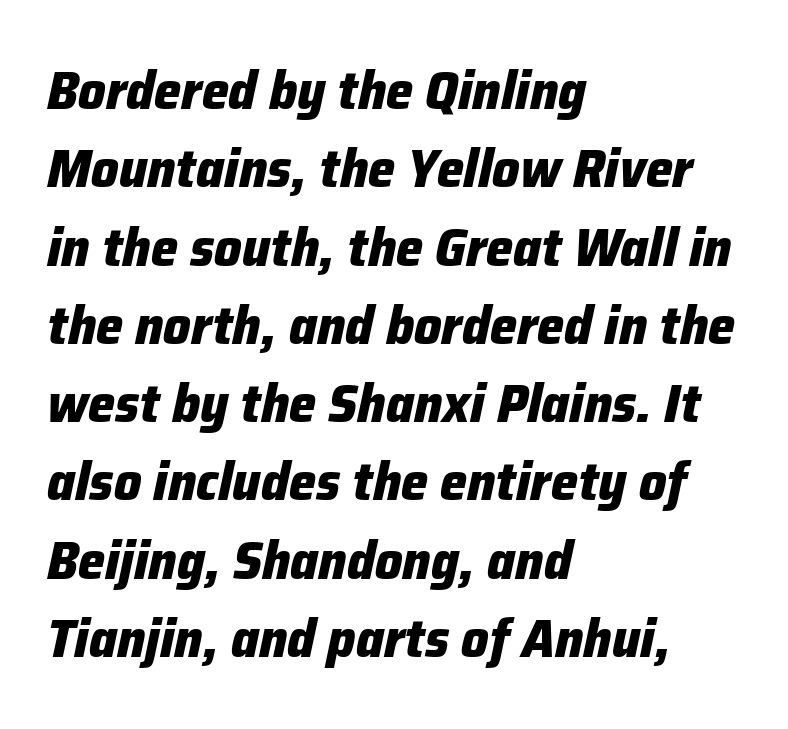
{"italic": "yes", "lean": "right", "slant_degrees": 12, "bold": "yes", "weight": "heavy", "width": "normal", "stroke_contrast": "low", "x_height": "medium", "monospaced": "no", "underline": "no", "align": "left", "line_spacing": "normal", "line_spacing_ratio": 1.45, "letter_spacing": "normal", "letter_spacing_em": 0.0, "glyph_px": 54}
